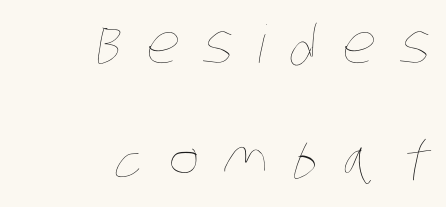
This sample uses expanded letter spacing, leaving extra air between glyphs. Is this a fixed-width face? No — the glyphs have proportional, varying widths. Does the copy run flush right? Yes — the right margin is perfectly even. The area under the type is left untouched.
